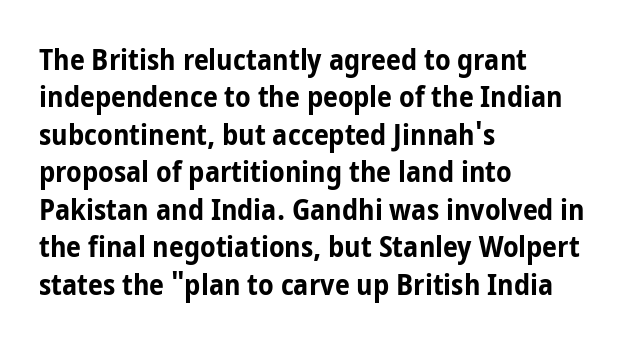
Q: Is the text bold? A: Yes.
Q: Is the text italic (slanted)? A: No, it is upright.
Q: Is the typeface a serif or a sans-serif typeface? A: Sans-serif.
Q: Is the text underlined? A: No.
Q: How is the paragraph aligned? A: Left-aligned.
Q: Is the spacing between letters normal or unusually wide? A: Normal.
Q: Is the spacing between lines tight, normal or loose? A: Normal.
Q: Width (condensed, normal, or wide)? A: Condensed.
Q: Stroke contrast? A: Low.
Q: x-height? A: Medium.
Q: Monospaced? A: No.
